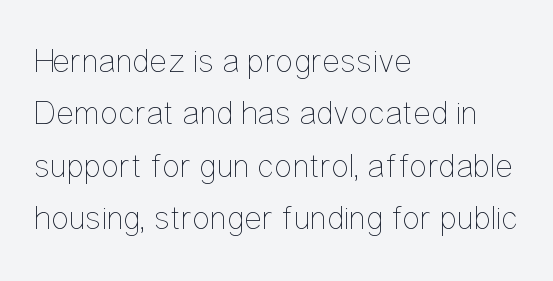
The image shows 34 px thin, condensed type, upright; set left-aligned, normal line spacing (1.54x), normal letter spacing, not underlined; low stroke contrast and a medium x-height.
